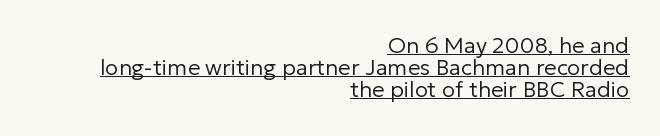
{"italic": "no", "bold": "no", "underline": "yes", "align": "right", "line_spacing": "tight", "line_spacing_ratio": 1.01, "letter_spacing": "normal", "letter_spacing_em": 0.0, "glyph_px": 22}
